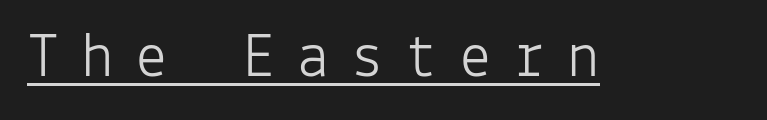
{"serif": "no", "italic": "no", "bold": "no", "weight": "light", "width": "normal", "stroke_contrast": "low", "x_height": "medium", "monospaced": "yes", "underline": "yes", "letter_spacing": "wide", "letter_spacing_em": 0.33, "glyph_px": 65}
